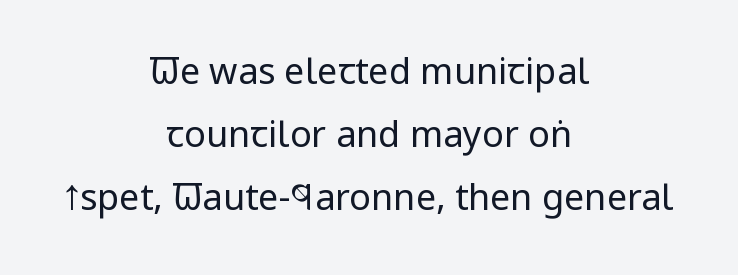
Q: Is the text bold? A: No.
Q: Is the text italic (slanted)? A: No, it is upright.
Q: Is the typeface a serif or a sans-serif typeface? A: Sans-serif.
Q: Is the text underlined? A: No.
Q: How is the paragraph aligned? A: Centered.
Q: Is the spacing between letters normal or unusually wide? A: Normal.
Q: Width (condensed, normal, or wide)? A: Condensed.
Q: Stroke contrast? A: Low.
Q: x-height? A: Large.
Q: Monospaced? A: No.
